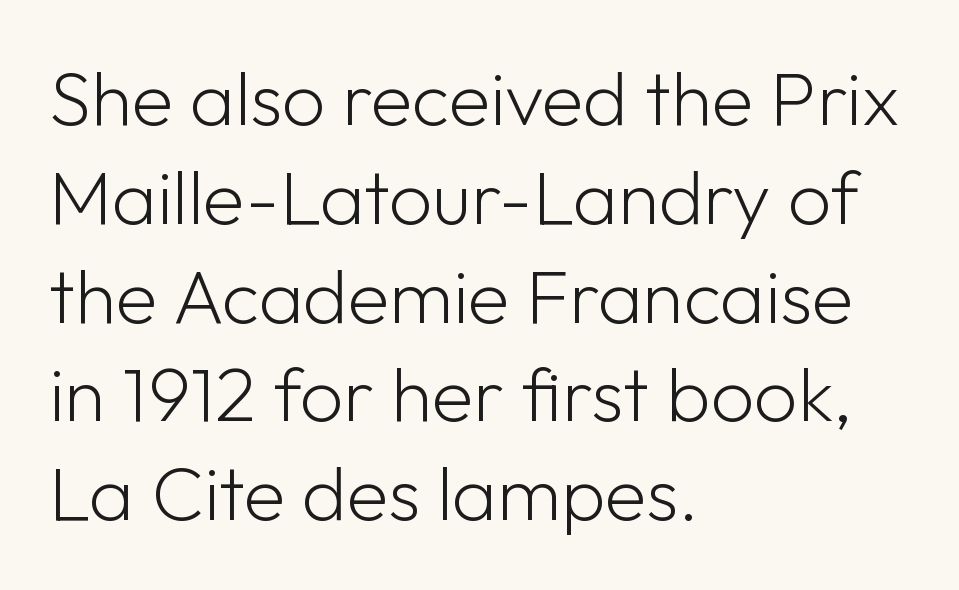
The image shows 76 px light sans-serif type, upright; set left-aligned, normal line spacing (1.3x), normal letter spacing, not underlined; low stroke contrast and a medium x-height.
